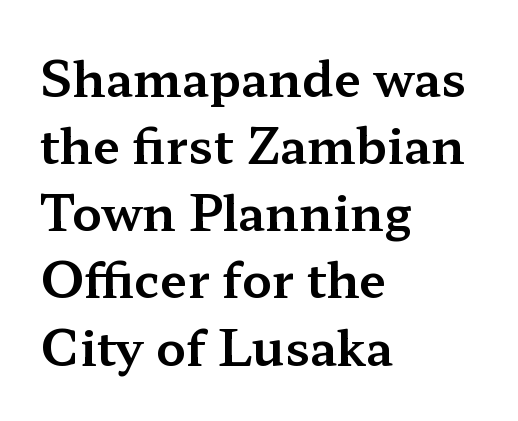
The image shows 49 px wide serif type, upright; set left-aligned, normal line spacing (1.37x), normal letter spacing, not underlined; medium stroke contrast and a medium x-height.
